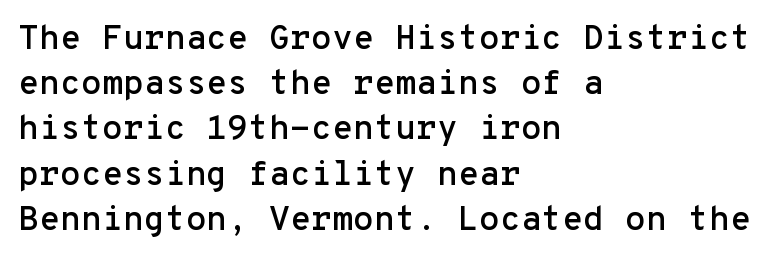
{"serif": "no", "italic": "no", "width": "normal", "stroke_contrast": "low", "x_height": "medium", "monospaced": "yes", "underline": "no", "align": "left", "line_spacing": "normal", "line_spacing_ratio": 1.33, "letter_spacing": "normal", "letter_spacing_em": 0.0, "glyph_px": 34}
